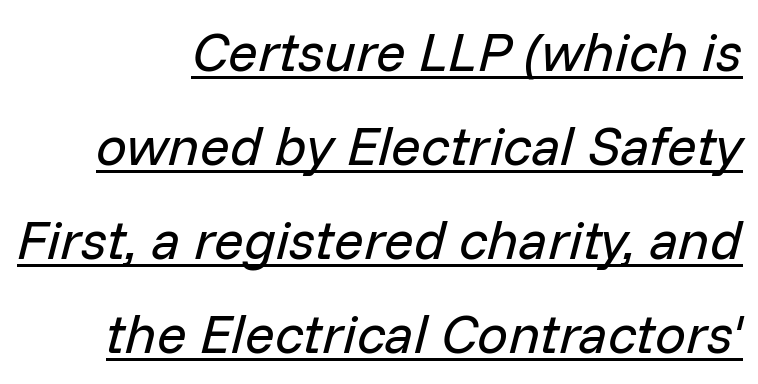
{"italic": "yes", "lean": "right", "slant_degrees": 14, "bold": "no", "weight": "regular", "width": "normal", "stroke_contrast": "low", "x_height": "medium", "monospaced": "no", "underline": "yes", "align": "right", "line_spacing_ratio": 1.71, "letter_spacing": "normal", "letter_spacing_em": 0.0, "glyph_px": 55}
